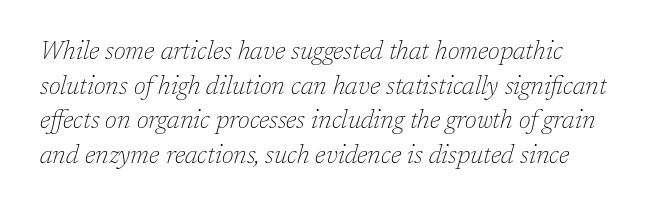
If you drew a line through each stem, it would be angled. Quick note: interline space is typical. Glance below the letters and you will spot only blank space. Is the stroke heavy? The answer is a plain regular-or-lighter. Caption: standard tracking, unaltered.
